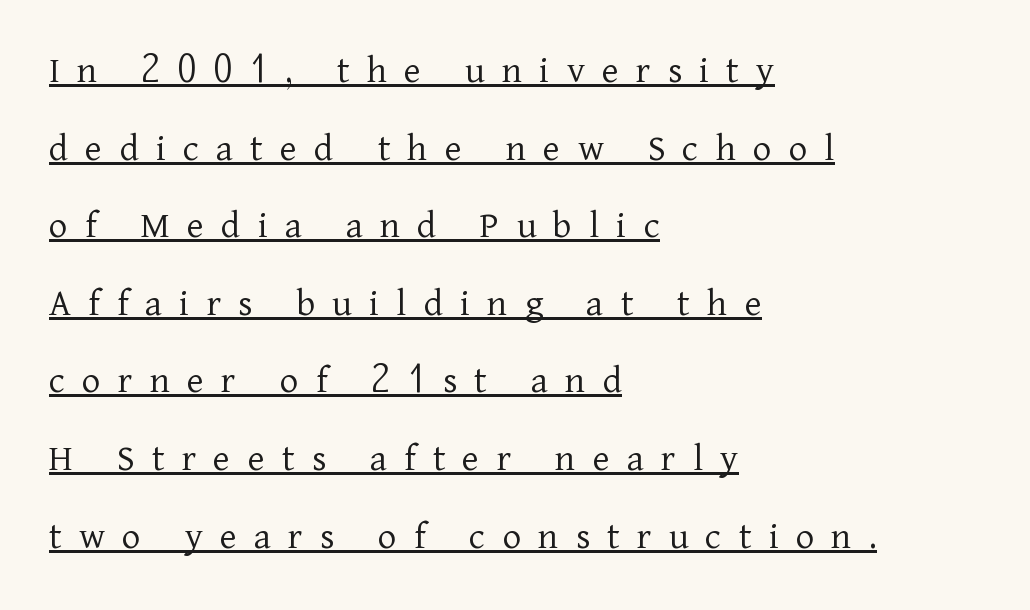
The image shows 40 px light serif type, upright; set left-aligned, loose line spacing (1.94x), unusually wide letter spacing (+0.43 em), underlined; low stroke contrast and a medium x-height.
